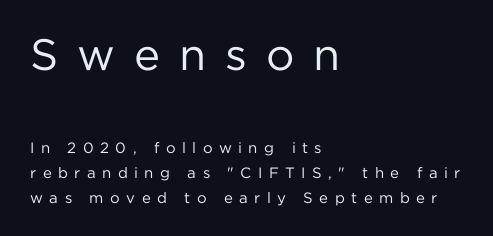
{"serif": "no", "italic": "no", "bold": "no", "weight": "regular", "width": "normal", "stroke_contrast": "low", "x_height": "medium", "monospaced": "no", "underline": "no", "align": "left", "line_spacing": "normal", "line_spacing_ratio": 1.67, "letter_spacing": "wide", "letter_spacing_em": 0.43, "larger_block": "first", "size_ratio": 2.93, "glyph_px": 44}
